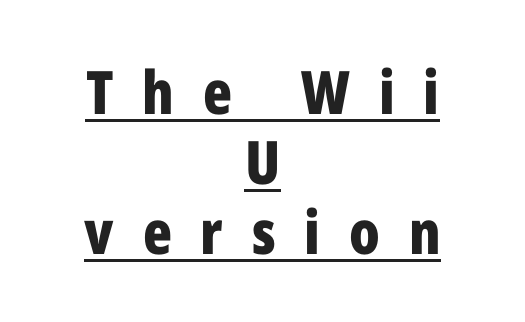
The image shows 60 px bold, condensed sans-serif type, upright; set centered, line spacing 1.17x, unusually wide letter spacing (+0.48 em), underlined; low stroke contrast and a medium x-height.
